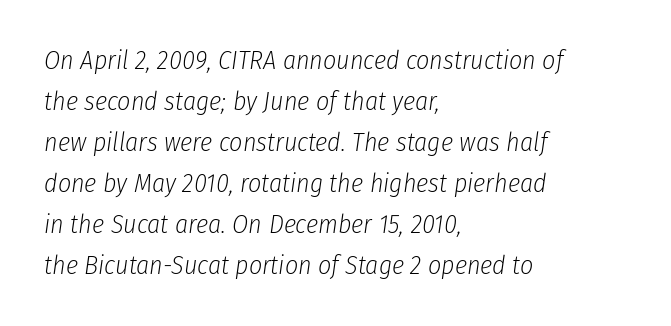
Short note: letters normally spaced. No word sits above an underline. Reading down the column, the eye jumps a familiar distance to each next line. Teacher's note: observe the even left margin — that is flush-left alignment. Stem width sits at or under what a default text font uses.
